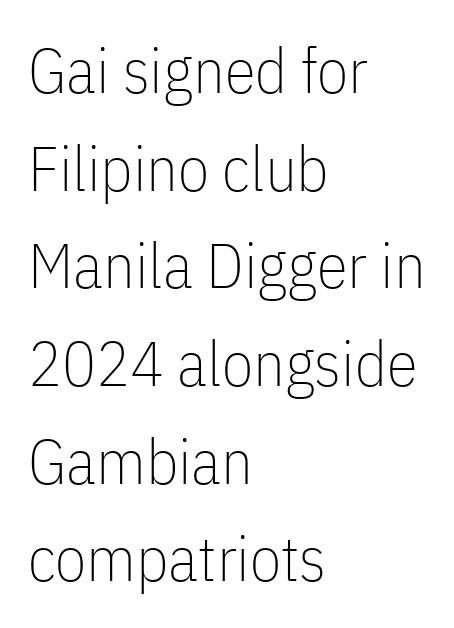
A student would call this left alignment; a typographer would say flush left, rag right. The rendering shows plain stroke endings on the letterforms — a sans-serif design. When letters stand straight like this, we call the style roman or upright. No extra ink here — the face is not bold. Rows of type keep a routine distance in the vertical direction. Unmarked baselines from the first word to the last.
